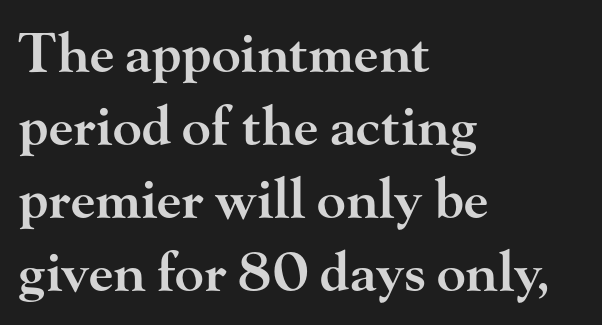
{"serif": "yes", "italic": "no", "bold": "semi", "weight": "semibold", "width": "wide", "stroke_contrast": "high", "x_height": "small", "monospaced": "no", "underline": "no", "align": "left", "line_spacing": "normal", "line_spacing_ratio": 1.35, "letter_spacing": "normal", "letter_spacing_em": 0.0, "glyph_px": 54}
